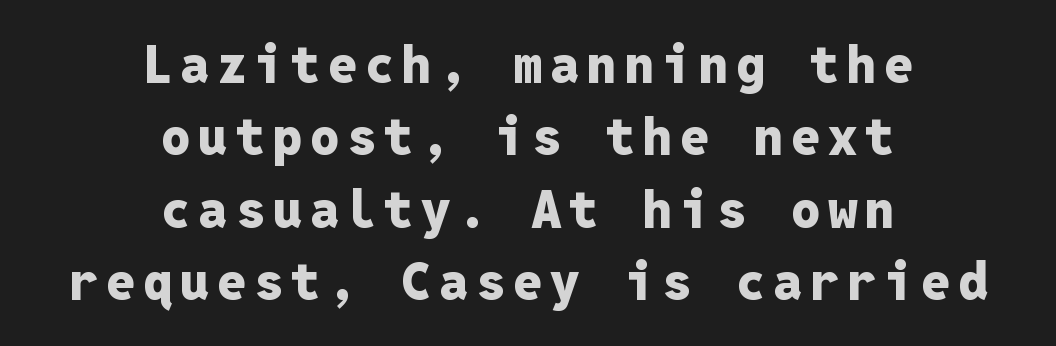
The image shows 52 px heavy sans-serif type, upright, monospaced; set centered, normal line spacing (1.39x), not underlined; low stroke contrast and a medium x-height.
